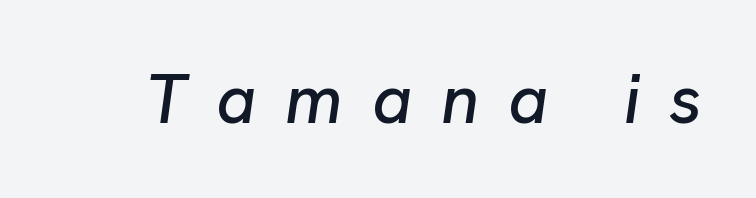
{"italic": "yes", "lean": "right", "slant_degrees": 8, "width": "normal", "stroke_contrast": "low", "x_height": "medium", "monospaced": "no", "underline": "no", "letter_spacing": "wide", "letter_spacing_em": 0.42, "glyph_px": 69}
